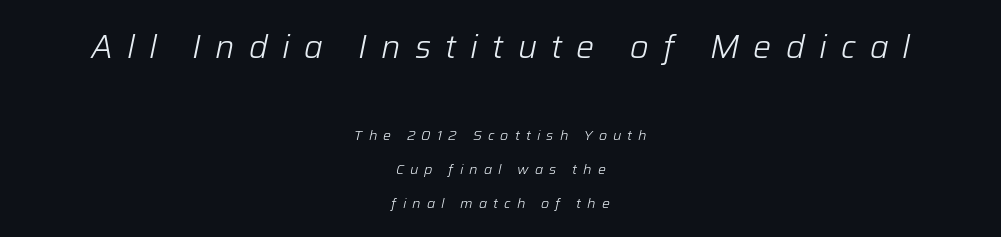
Q: Is the text bold? A: No.
Q: Is the text italic (slanted)? A: Yes, it leans right by about 12 degrees.
Q: Is the text underlined? A: No.
Q: How is the paragraph aligned? A: Centered.
Q: Is the spacing between letters normal or unusually wide? A: Unusually wide.
Q: Is the spacing between lines tight, normal or loose? A: Loose.
Q: Which block of text is set in a larger size, the first (top) or the second (bottom)? A: The first (top) one.
Q: Width (condensed, normal, or wide)? A: Normal.
Q: Stroke contrast? A: Low.
Q: x-height? A: Medium.
Q: Monospaced? A: No.
